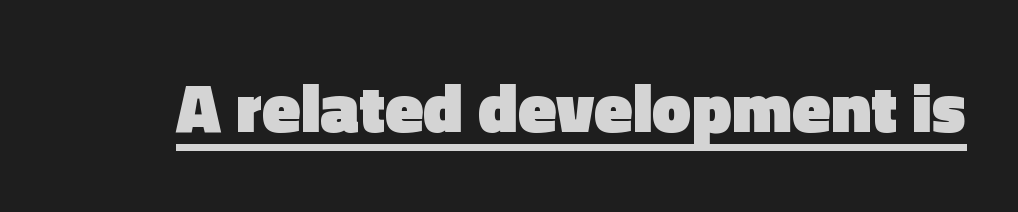
{"serif": "no", "italic": "no", "bold": "yes", "weight": "heavy", "width": "normal", "x_height": "medium", "monospaced": "no", "underline": "yes", "letter_spacing": "normal", "letter_spacing_em": 0.0, "glyph_px": 70}
